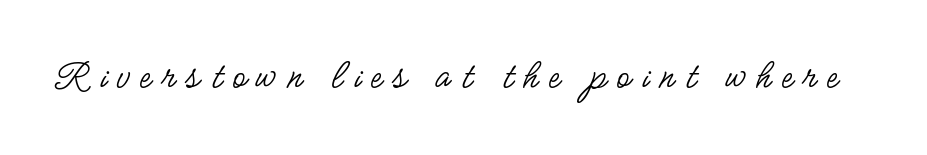
The image shows 42 px regular-weight, condensed sans-serif type; set unusually wide letter spacing (+0.25 em), not underlined; low stroke contrast and a small x-height.
